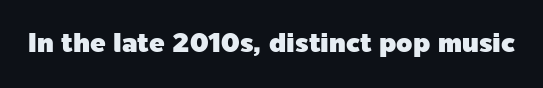
Is there any slant? The stems are plumb. Descenders are the only things crossing below the line. The line texture is even and compact thanks to regular tracking.
